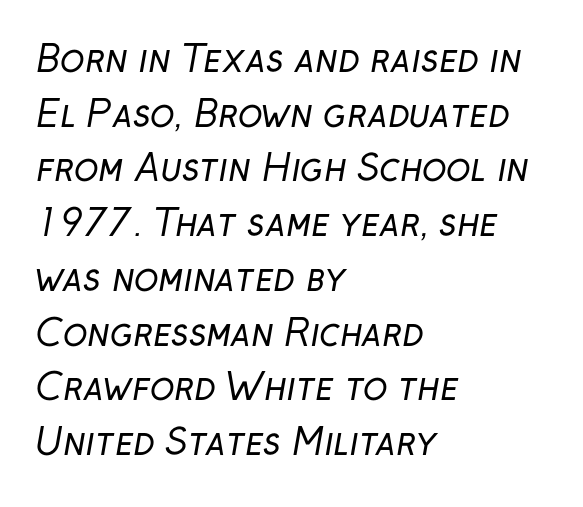
Unbolded letterforms with no extra heft. Proportional: the letters do not fall into vertical columns. The typesetter chose a ragged-right arrangement here. Characters follow at the spacing the type designer built in. The passage shown is not underscored anywhere. Does the type have serifs? No, each stem ends abruptly.
